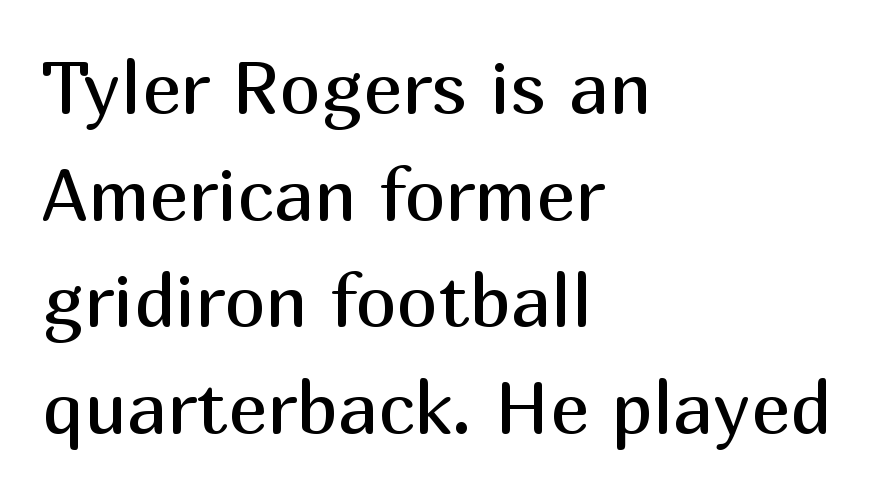
{"serif": "no", "italic": "no", "bold": "no", "weight": "regular", "width": "normal", "stroke_contrast": "medium", "x_height": "medium", "monospaced": "no", "underline": "no", "align": "left", "line_spacing": "normal", "line_spacing_ratio": 1.44, "letter_spacing": "normal", "letter_spacing_em": 0.0, "glyph_px": 74}
